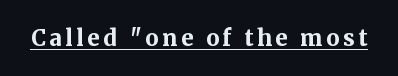
The image shows 22 px bold type, upright; set underlined.
